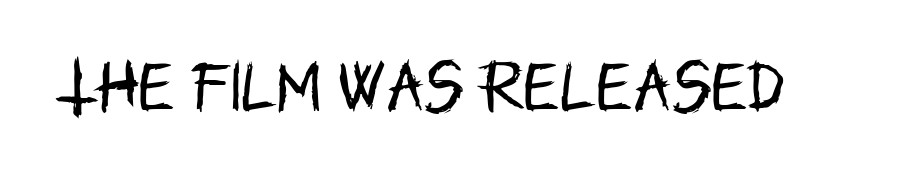
Each letter keeps its own natural width here, so spacing adapts to shape. The typography opts for an upright posture over an oblique one. Glance below the letters and you will spot only blank space. Heaviness? Minimal to ordinary, like unemphasized prose. No extra tracking has been applied to these lines.
